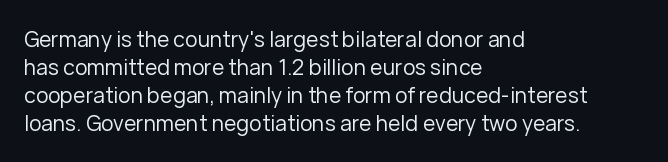
Q: Is the text bold? A: No.
Q: Is the text italic (slanted)? A: No, it is upright.
Q: Is the text underlined? A: No.
Q: How is the paragraph aligned? A: Left-aligned.
Q: Is the spacing between letters normal or unusually wide? A: Normal.
Q: Is the spacing between lines tight, normal or loose? A: Normal.
